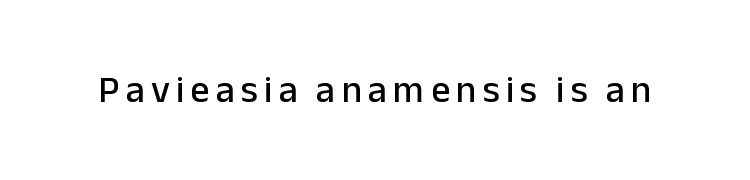
Q: Is the text italic (slanted)? A: No, it is upright.
Q: Is the typeface a serif or a sans-serif typeface? A: Sans-serif.
Q: Is the text underlined? A: No.
Q: Width (condensed, normal, or wide)? A: Normal.
Q: Stroke contrast? A: Low.
Q: x-height? A: Medium.
Q: Monospaced? A: No.
